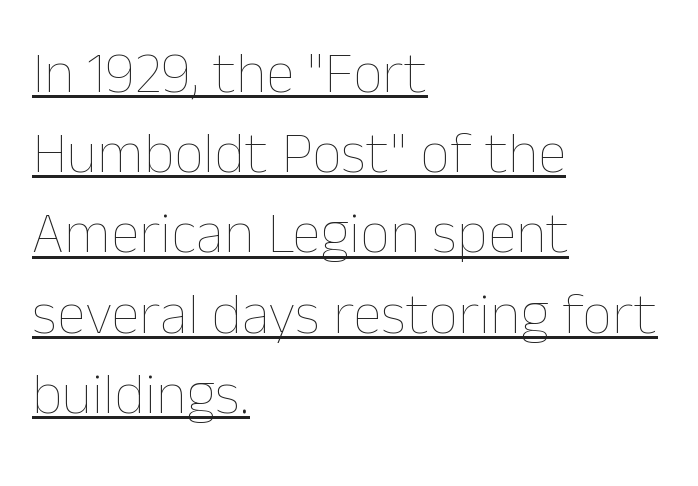
What decoration does the sample have? An underline. Leftover space on each line is placed entirely after the last word. If you measured baseline to baseline, you'd find a middling distance. Do the characters align in a grid? No, the font is proportional. Quick note: not italic, upright.
